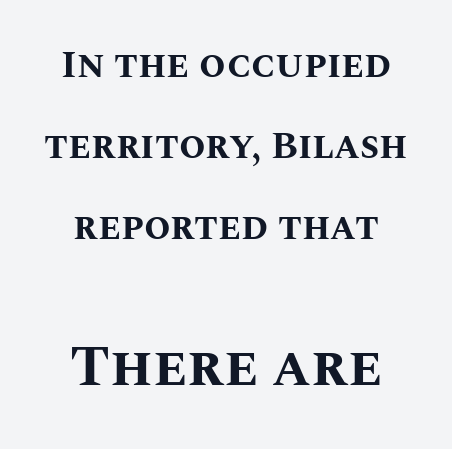
The image shows 57 px bold type, upright; set centered, loose line spacing (2.13x), normal letter spacing, not underlined; the second (bottom) block is 1.5x larger; medium stroke contrast and a large x-height.
